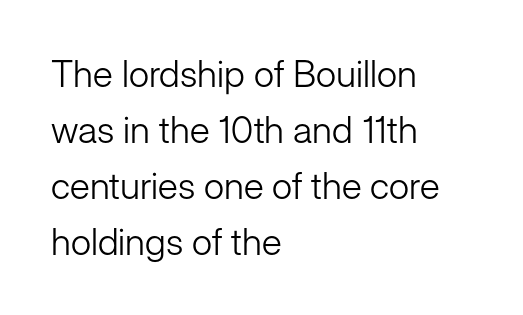
Q: Is the text bold? A: No.
Q: Is the text italic (slanted)? A: No, it is upright.
Q: Is the typeface a serif or a sans-serif typeface? A: Sans-serif.
Q: Is the text underlined? A: No.
Q: How is the paragraph aligned? A: Left-aligned.
Q: Is the spacing between letters normal or unusually wide? A: Normal.
Q: Is the spacing between lines tight, normal or loose? A: Normal.
Q: Width (condensed, normal, or wide)? A: Normal.
Q: Stroke contrast? A: Low.
Q: x-height? A: Medium.
Q: Monospaced? A: No.
